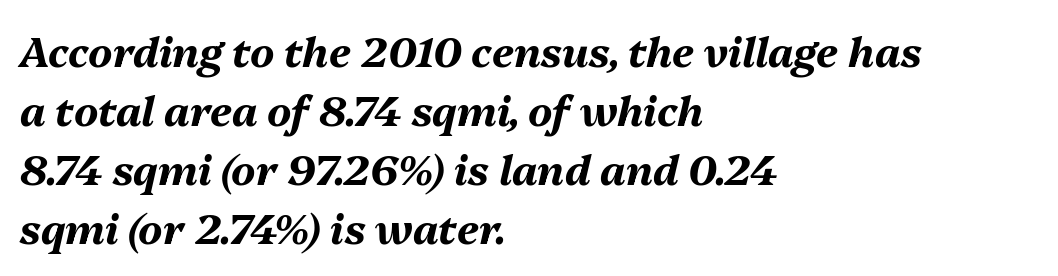
Proportional: the letters do not fall into vertical columns. Words float on clear page, feet unadorned. Honestly, the row spacing looks completely unremarkable. The specimen reads as italic at a glance. The passage is arranged the way most books set body copy — flush left. Letter spacing: default.
